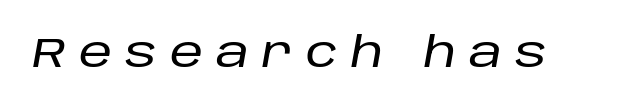
{"italic": "yes", "lean": "right", "slant_degrees": 10, "width": "normal", "stroke_contrast": "low", "x_height": "large", "monospaced": "no", "underline": "no", "letter_spacing": "wide", "letter_spacing_em": 0.31, "glyph_px": 42}
